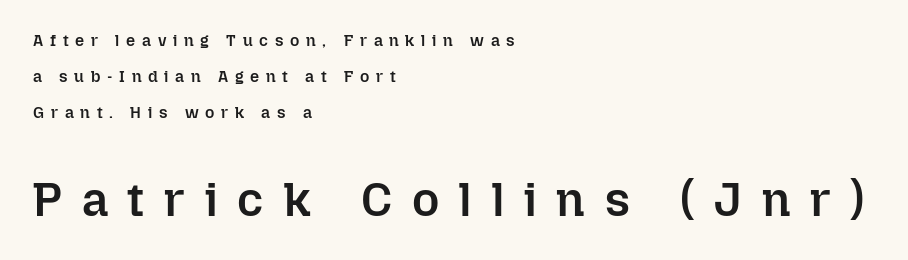
Heft: intermediate — a semibold. Summary of vertical rhythm: relaxed, with wide interline spacing. Here the second block reads like a headline and the first like body copy. Think of a printed novel: that variable character pitch is what you see here.
